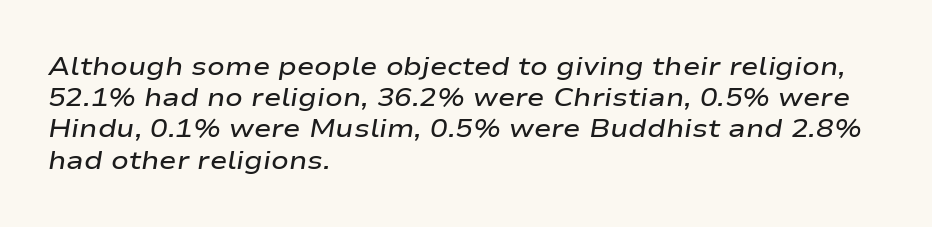
Glance below the letters and you will spot only blank space. The lettering tilts uniformly, giving the passage an italic look. Typeset ragged right — the left edge is the straight one. No extra tracking has been applied to these lines. Semibold letterforms, between regular and bold.
